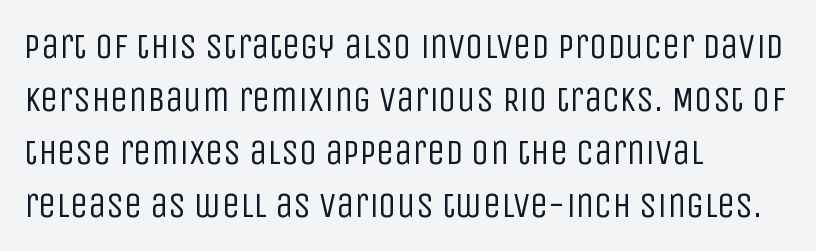
Typographically, this falls in the sans-serif category. Leading matches the norm, producing a regular column. You could not count columns in this text — the font is proportionally spaced. Tracking here is standard; glyphs follow each other at the usual distance.
